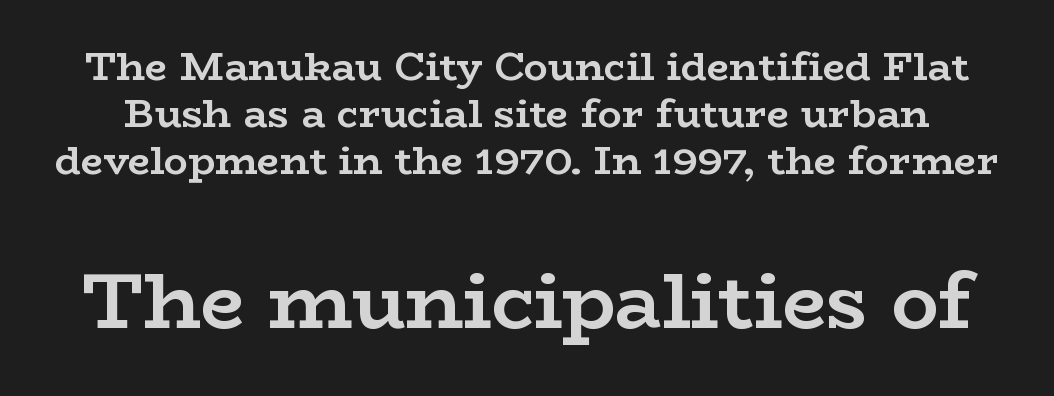
The image shows 79 px semibold, wide serif type, upright; set line spacing 1.17x, normal letter spacing, not underlined; the second (bottom) block is 1.98x larger; low stroke contrast and a medium x-height.
